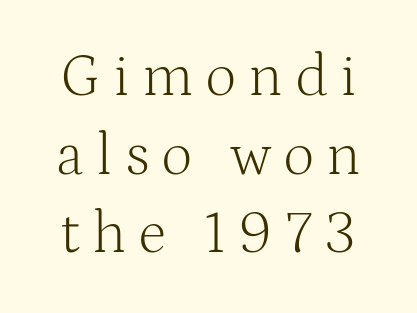
Each letter keeps its own natural width here, so spacing adapts to shape. Baseline-to-baseline distance is the conventional proportion of letter height. Posture: vertical. Examine the stroke ends and you'll spot serifs.
